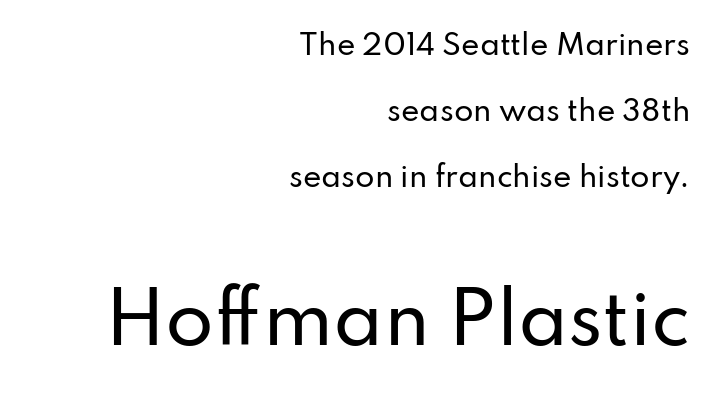
The image shows 70 px sans-serif type, upright; set right-aligned, loose line spacing (2.36x), normal letter spacing, not underlined; the second (bottom) block is 2.5x larger; low stroke contrast and a small x-height.
